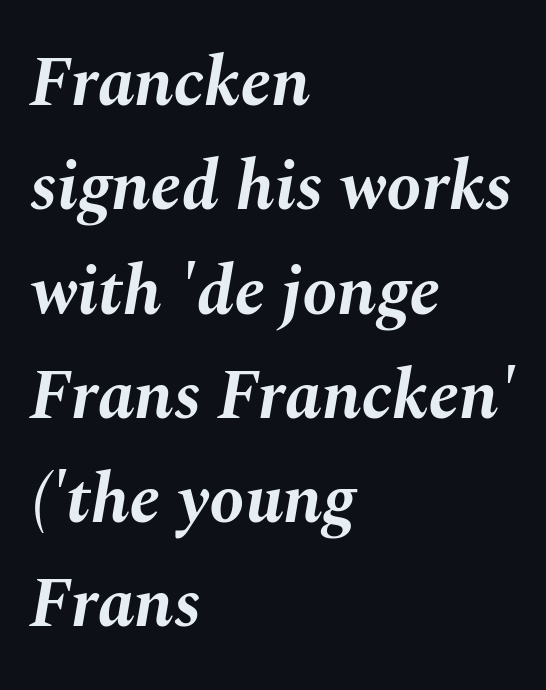
{"italic": "yes", "lean": "right", "slant_degrees": 10, "bold": "yes", "weight": "bold", "width": "normal", "stroke_contrast": "medium", "x_height": "medium", "monospaced": "no", "underline": "no", "align": "left", "line_spacing": "normal", "line_spacing_ratio": 1.49, "letter_spacing": "normal", "letter_spacing_em": 0.0, "glyph_px": 70}
